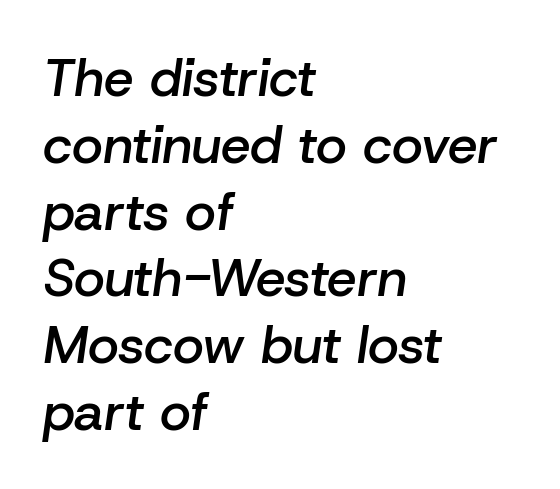
The image shows 53 px semibold type, italic (leaning right); set left-aligned, normal line spacing (1.26x), normal letter spacing, not underlined; low stroke contrast and a medium x-height.
